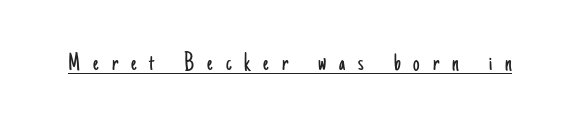
Q: Is the text bold? A: No.
Q: Is the text italic (slanted)? A: No, it is upright.
Q: Is the text underlined? A: Yes.
Q: Is the spacing between letters normal or unusually wide? A: Unusually wide.
